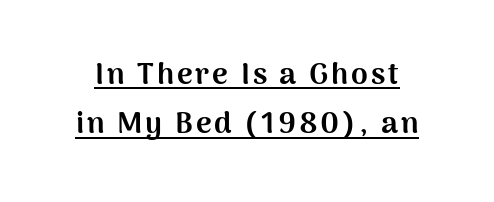
The letters carry no serifs — their stems end cleanly without finishing strokes. The face used here appears with an underline applied. Italic? Not at all — the glyphs are vertical. Is this a fixed-width face? No — the glyphs have proportional, varying widths. One glance says typical: line gaps are just what's usual.
